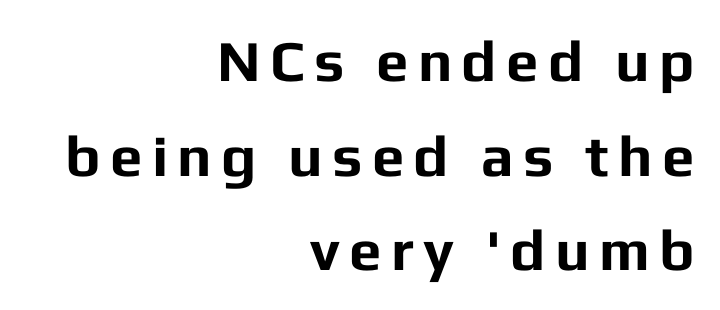
Descender tails drop into unmarked territory. A typesetter would call this proportional, since set widths differ per character. A dark, heavy texture on the line: the type is bold. Line ends are locked; line starts wander. A typesetter would label this face a sans. Whoever set this chose a conventional vertical rhythm.
